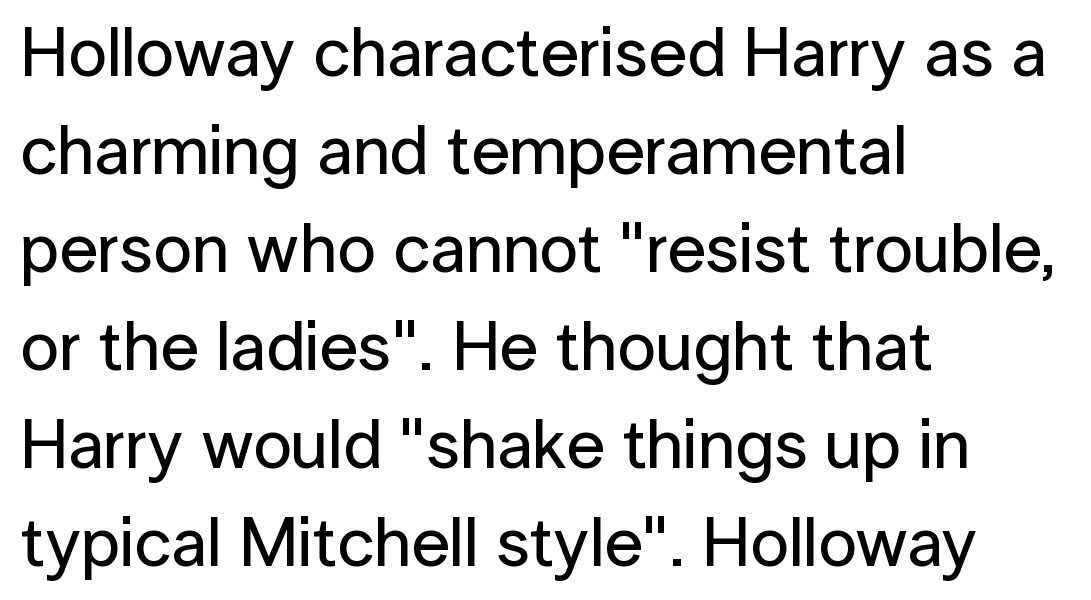
Q: Is the text italic (slanted)? A: No, it is upright.
Q: Is the typeface a serif or a sans-serif typeface? A: Sans-serif.
Q: Is the text underlined? A: No.
Q: How is the paragraph aligned? A: Left-aligned.
Q: Is the spacing between letters normal or unusually wide? A: Normal.
Q: Is the spacing between lines tight, normal or loose? A: Normal.
Q: Width (condensed, normal, or wide)? A: Normal.
Q: Stroke contrast? A: Low.
Q: x-height? A: Medium.
Q: Monospaced? A: No.
